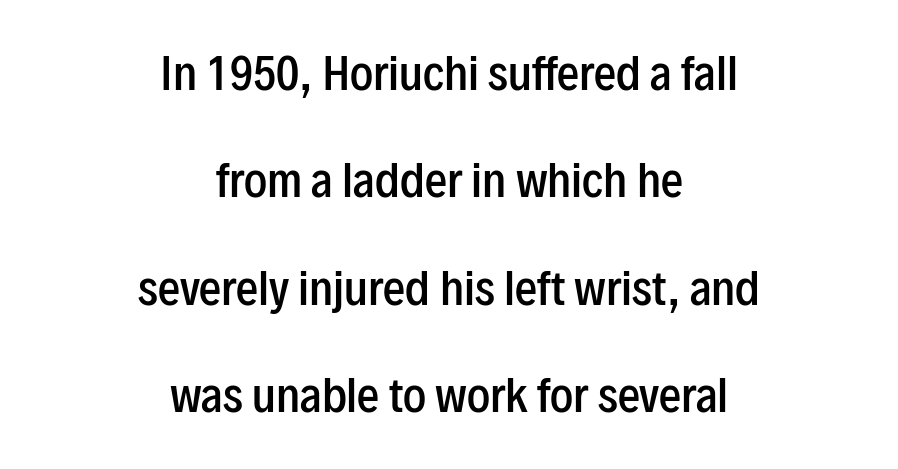
{"serif": "no", "italic": "no", "bold": "semi", "weight": "semibold", "width": "condensed", "stroke_contrast": "low", "x_height": "medium", "monospaced": "no", "underline": "no", "align": "center", "line_spacing": "loose", "line_spacing_ratio": 2.44, "letter_spacing": "normal", "letter_spacing_em": 0.0, "glyph_px": 44}
